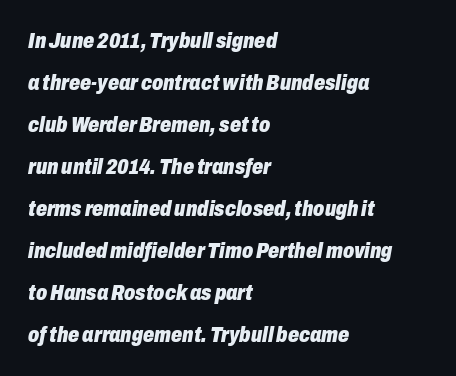
The image shows 22 px bold type, italic (leaning right); set left-aligned, loose line spacing (1.91x), normal letter spacing, not underlined.
